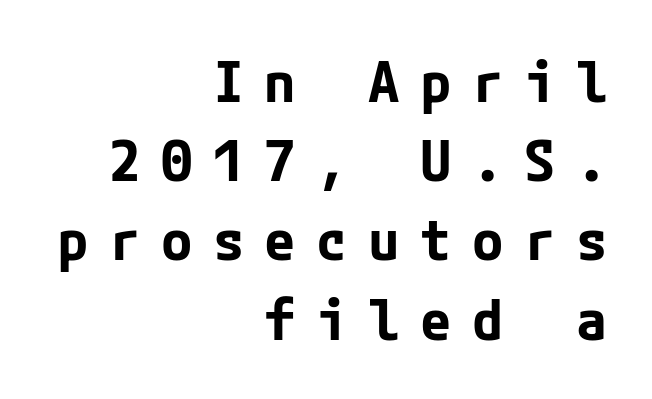
{"serif": "no", "italic": "no", "bold": "yes", "weight": "bold", "width": "normal", "stroke_contrast": "low", "x_height": "medium", "underline": "no", "align": "right", "line_spacing": "normal", "line_spacing_ratio": 1.39, "letter_spacing": "wide", "letter_spacing_em": 0.36, "glyph_px": 57}
